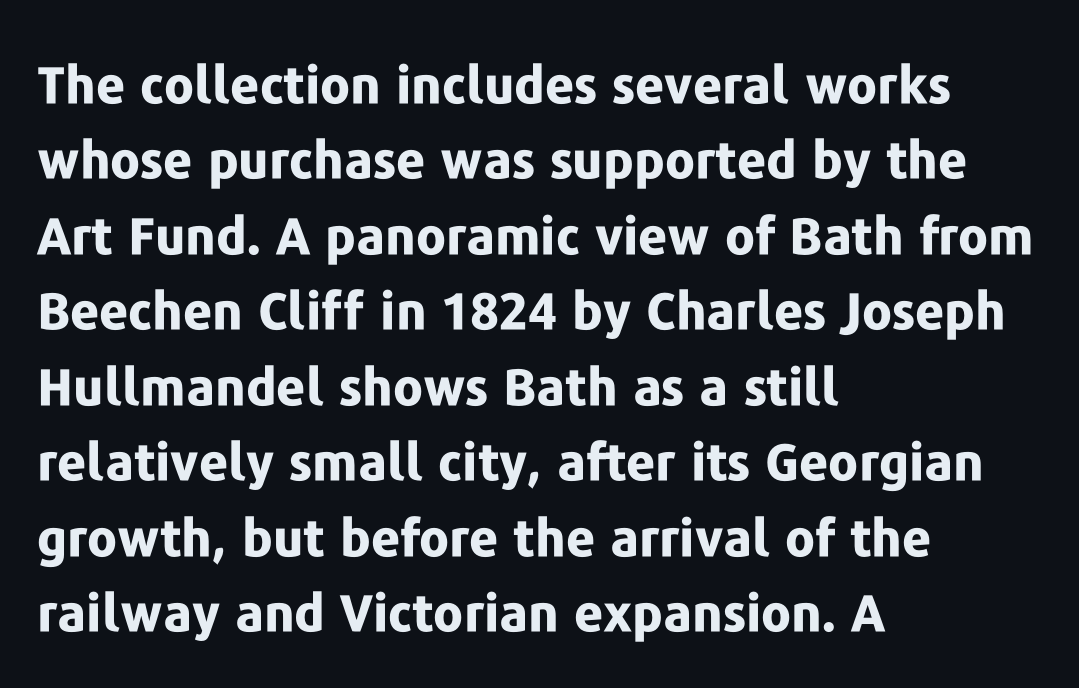
Q: Is the text bold? A: Yes.
Q: Is the text italic (slanted)? A: No, it is upright.
Q: Is the typeface a serif or a sans-serif typeface? A: Sans-serif.
Q: Is the text underlined? A: No.
Q: How is the paragraph aligned? A: Left-aligned.
Q: Is the spacing between letters normal or unusually wide? A: Normal.
Q: Is the spacing between lines tight, normal or loose? A: Normal.
Q: Width (condensed, normal, or wide)? A: Normal.
Q: Stroke contrast? A: Low.
Q: x-height? A: Medium.
Q: Monospaced? A: No.
